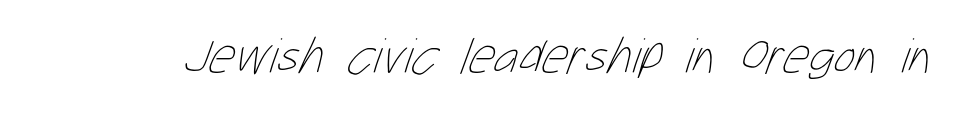
Q: Is the text bold? A: No.
Q: Is the text underlined? A: No.
Q: Is the spacing between letters normal or unusually wide? A: Normal.
Q: Width (condensed, normal, or wide)? A: Condensed.
Q: Stroke contrast? A: Low.
Q: x-height? A: Medium.
Q: Monospaced? A: No.
